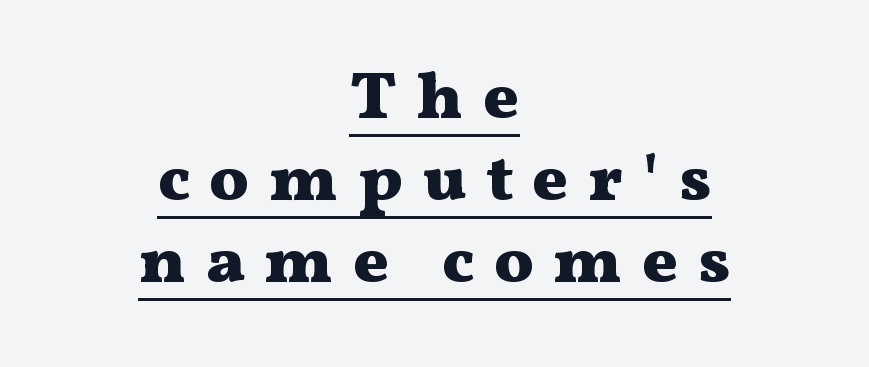
The image shows 66 px heavy, wide serif type, upright; set centered, line spacing 1.24x, unusually wide letter spacing (+0.3 em), underlined; medium stroke contrast and a medium x-height.
